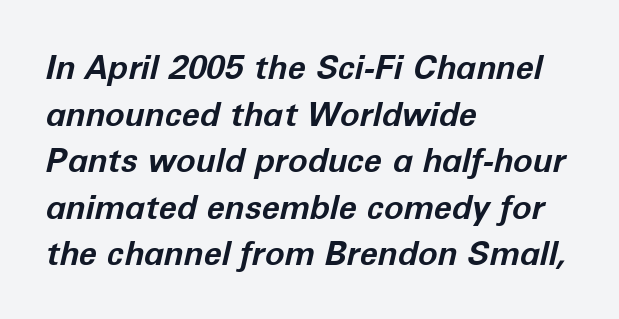
Q: Is the text bold? A: Yes.
Q: Is the text italic (slanted)? A: Yes, it leans right by about 12 degrees.
Q: Is the text underlined? A: No.
Q: How is the paragraph aligned? A: Left-aligned.
Q: Is the spacing between letters normal or unusually wide? A: Normal.
Q: Is the spacing between lines tight, normal or loose? A: Normal.
Q: Width (condensed, normal, or wide)? A: Normal.
Q: Stroke contrast? A: Low.
Q: x-height? A: Medium.
Q: Monospaced? A: No.
